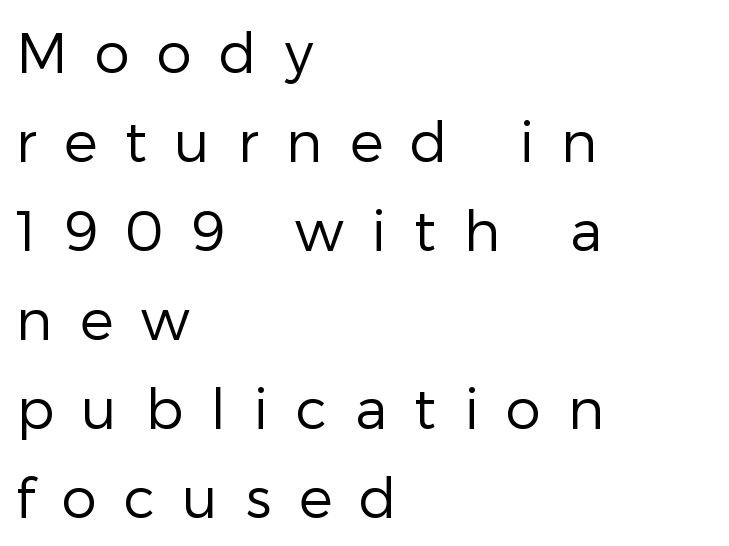
The image shows 56 px regular-weight sans-serif type, upright; set left-aligned, normal line spacing (1.59x), unusually wide letter spacing (+0.49 em), not underlined; low stroke contrast and a medium x-height.
